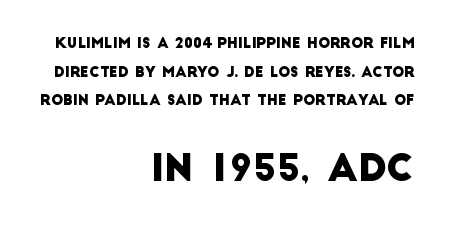
Q: Is the typeface a serif or a sans-serif typeface? A: Sans-serif.
Q: Is the text underlined? A: No.
Q: How is the paragraph aligned? A: Right-aligned.
Q: Is the spacing between letters normal or unusually wide? A: Normal.
Q: Is the spacing between lines tight, normal or loose? A: Loose.
Q: Which block of text is set in a larger size, the first (top) or the second (bottom)? A: The second (bottom) one.
Q: Width (condensed, normal, or wide)? A: Normal.
Q: Stroke contrast? A: Low.
Q: x-height? A: Large.
Q: Monospaced? A: No.
